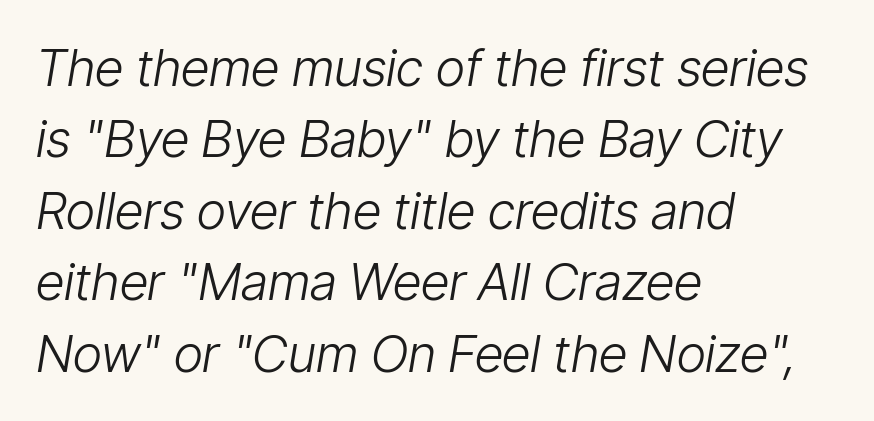
{"italic": "yes", "lean": "right", "slant_degrees": 9, "bold": "no", "weight": "light", "width": "condensed", "stroke_contrast": "low", "x_height": "medium", "monospaced": "no", "underline": "no", "align": "left", "line_spacing": "normal", "line_spacing_ratio": 1.4, "letter_spacing": "normal", "letter_spacing_em": 0.0, "glyph_px": 51}
